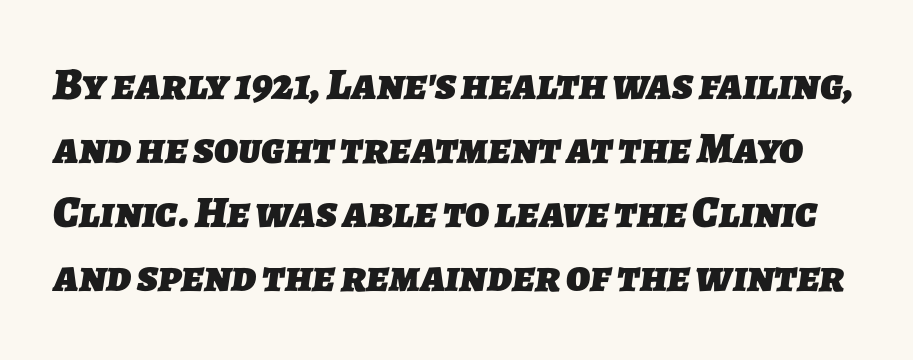
{"serif": "no", "bold": "yes", "weight": "heavy", "width": "normal", "stroke_contrast": "low", "x_height": "medium", "monospaced": "no", "underline": "no", "line_spacing": "normal", "line_spacing_ratio": 1.42, "letter_spacing": "normal", "letter_spacing_em": 0.0, "glyph_px": 45}
